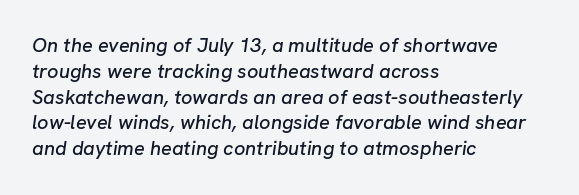
The image shows 20 px text type, italic (leaning right); set left-aligned, normal line spacing (1.29x), normal letter spacing, not underlined.
